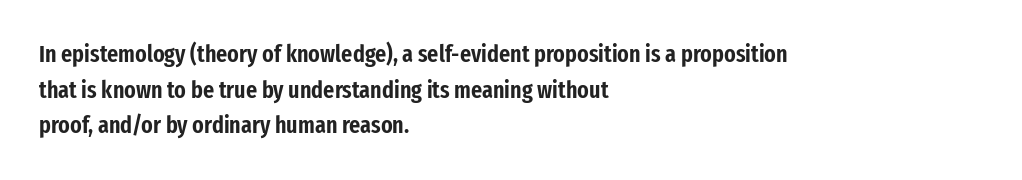
The image shows 24 px text type, upright; set left-aligned, normal line spacing (1.48x), normal letter spacing, not underlined.
